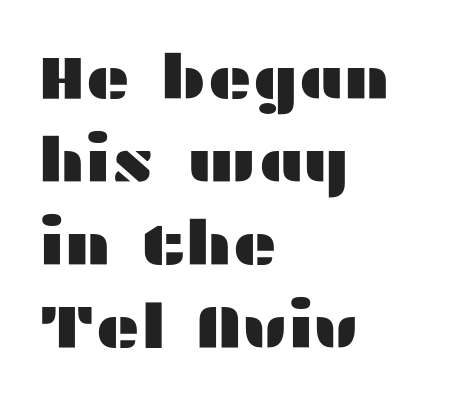
Q: Is the text italic (slanted)? A: No, it is upright.
Q: Is the typeface a serif or a sans-serif typeface? A: Sans-serif.
Q: Is the text underlined? A: No.
Q: How is the paragraph aligned? A: Left-aligned.
Q: Is the spacing between letters normal or unusually wide? A: Normal.
Q: Is the spacing between lines tight, normal or loose? A: Normal.
Q: Width (condensed, normal, or wide)? A: Wide.
Q: Stroke contrast? A: Medium.
Q: x-height? A: Medium.
Q: Monospaced? A: No.
